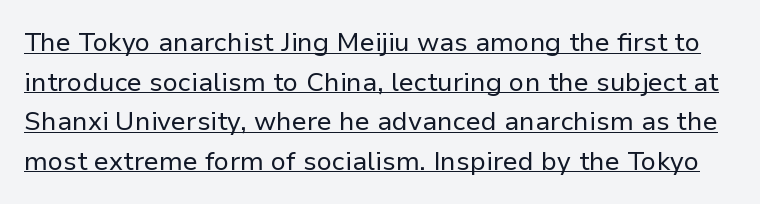
The block of text has a typical density, with ordinary space between rows. This is not heavy type; no bold has been used. No extra tracking has been applied to these lines. The face used here appears with an underline applied. You can tell it's not italic because the verticals are truly vertical.
